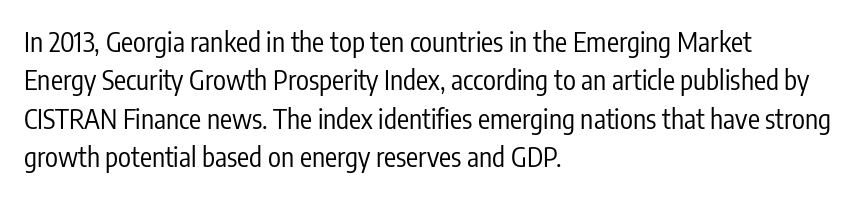
Every row of glyphs begins at an identical x-position on the left. A roman cut, with each character standing at attention. Does the leading feel generous? No, just average. The tracking reads as untouched default to a designer's eye.
